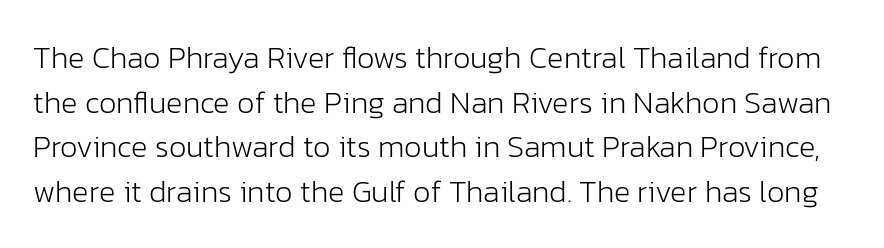
No feet cap the strokes, marking this as sans-serif type. It's the straight-up-and-down kind of type. Does extra space separate the letters? No, they use regular spacing. On a weight scale, this lands at 450 or below. Summary of vertical rhythm: regular, with standard interline spacing.
